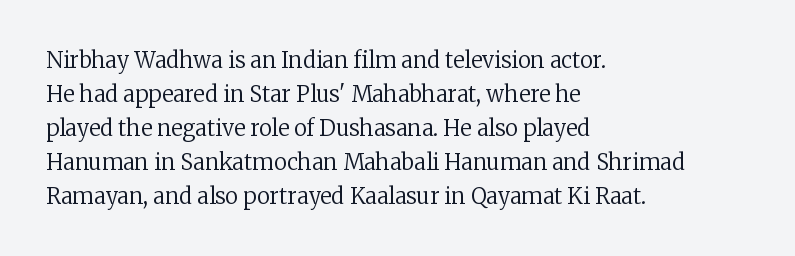
{"italic": "no", "bold": "no", "underline": "no", "align": "left", "line_spacing": "normal", "line_spacing_ratio": 1.54, "letter_spacing": "normal", "letter_spacing_em": 0.0, "glyph_px": 22}
